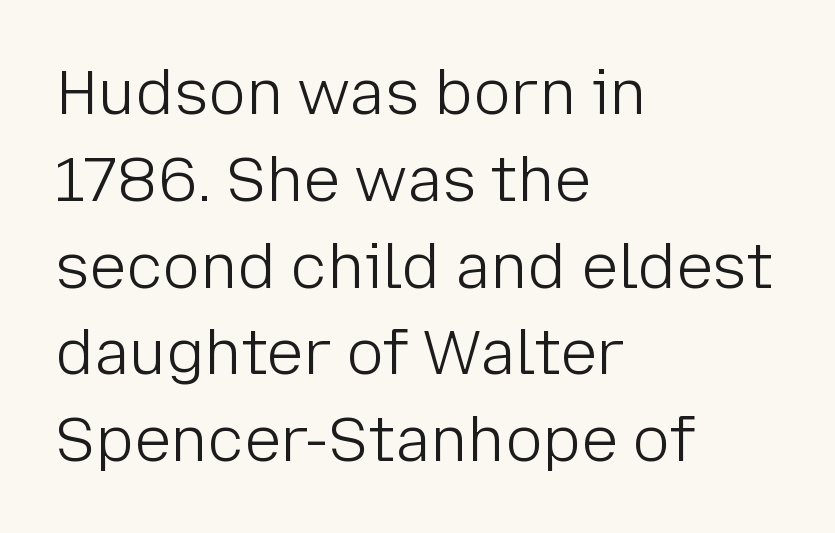
The image shows 62 px light sans-serif type, upright; set left-aligned, normal line spacing (1.4x), normal letter spacing, not underlined; low stroke contrast and a medium x-height.
